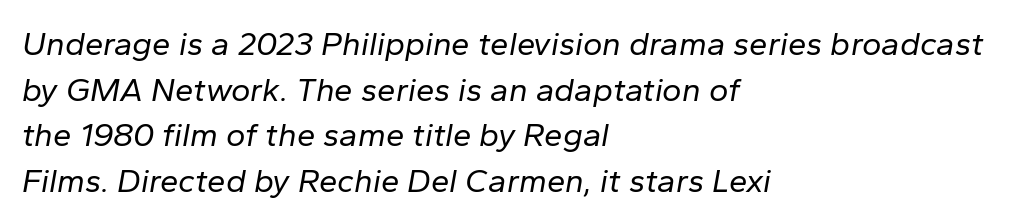
Q: Is the text bold? A: No.
Q: Is the text italic (slanted)? A: Yes, it leans right by about 10 degrees.
Q: Is the text underlined? A: No.
Q: How is the paragraph aligned? A: Left-aligned.
Q: Is the spacing between letters normal or unusually wide? A: Normal.
Q: Is the spacing between lines tight, normal or loose? A: Normal.
Q: Width (condensed, normal, or wide)? A: Normal.
Q: Stroke contrast? A: Low.
Q: x-height? A: Medium.
Q: Monospaced? A: No.
